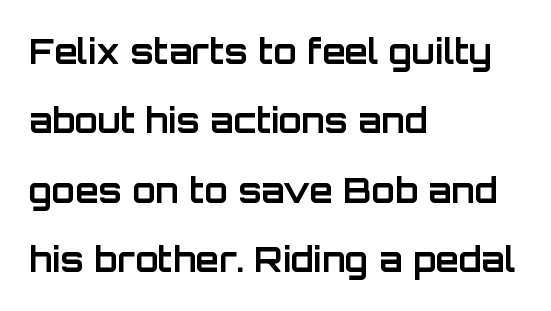
Q: Is the text bold? A: Yes.
Q: Is the text italic (slanted)? A: No, it is upright.
Q: Is the typeface a serif or a sans-serif typeface? A: Sans-serif.
Q: Is the text underlined? A: No.
Q: How is the paragraph aligned? A: Left-aligned.
Q: Is the spacing between letters normal or unusually wide? A: Normal.
Q: Is the spacing between lines tight, normal or loose? A: Loose.
Q: Width (condensed, normal, or wide)? A: Normal.
Q: Stroke contrast? A: Low.
Q: x-height? A: Large.
Q: Monospaced? A: No.
